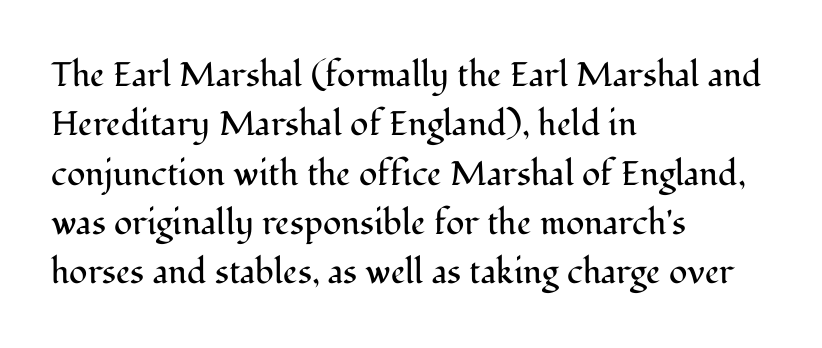
Proportional: the letters do not fall into vertical columns. In terms of letterform style, serifs are clearly present. Unlike italic type, these characters show no tilt at all. Interline gaps are of average width in this sample. The letterforms sit shoulder to shoulder at normal distance. The typesetting does not lean heavy: it is not bold.
